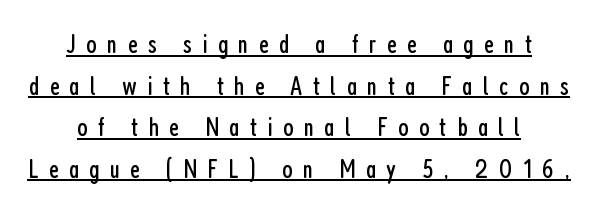
The image shows 27 px text type, upright; set centered, normal line spacing (1.54x), unusually wide letter spacing (+0.38 em), underlined.
